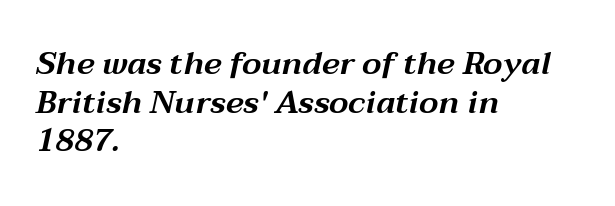
{"italic": "yes", "lean": "right", "slant_degrees": 12, "width": "wide", "stroke_contrast": "medium", "x_height": "medium", "monospaced": "no", "underline": "no", "align": "left", "line_spacing_ratio": 1.21, "letter_spacing": "normal", "letter_spacing_em": 0.0, "glyph_px": 32}
